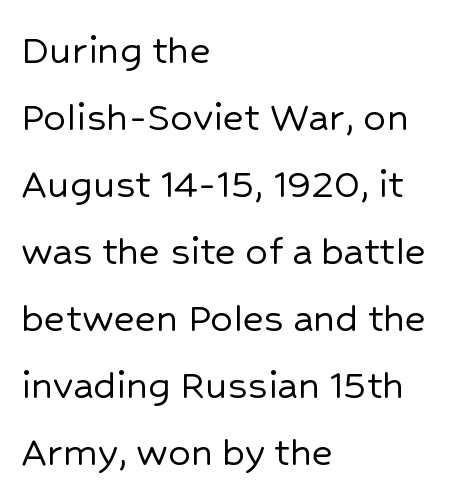
Q: Is the text italic (slanted)? A: No, it is upright.
Q: Is the typeface a serif or a sans-serif typeface? A: Sans-serif.
Q: Is the text underlined? A: No.
Q: How is the paragraph aligned? A: Left-aligned.
Q: Is the spacing between letters normal or unusually wide? A: Normal.
Q: Is the spacing between lines tight, normal or loose? A: Normal.
Q: Width (condensed, normal, or wide)? A: Normal.
Q: Stroke contrast? A: Low.
Q: x-height? A: Medium.
Q: Monospaced? A: No.
